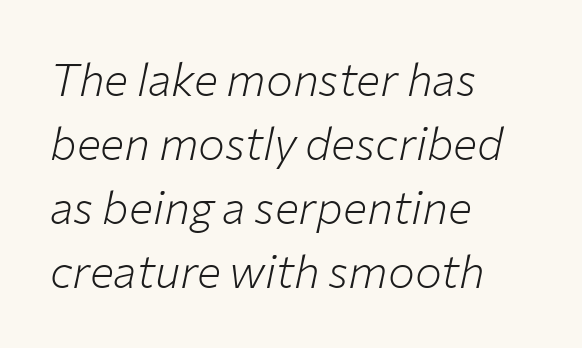
Is there much room between lines? A standard amount, neither cramped nor airy. Does extra space separate the letters? No, they use regular spacing. You can tell it's italic because the verticals aren't actually vertical. The paragraph shown leans on its left margin.
